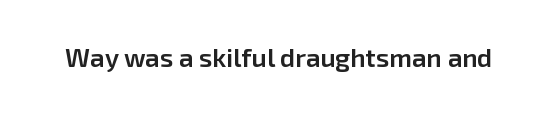
The image shows 26 px text type, upright; set normal letter spacing, not underlined.
